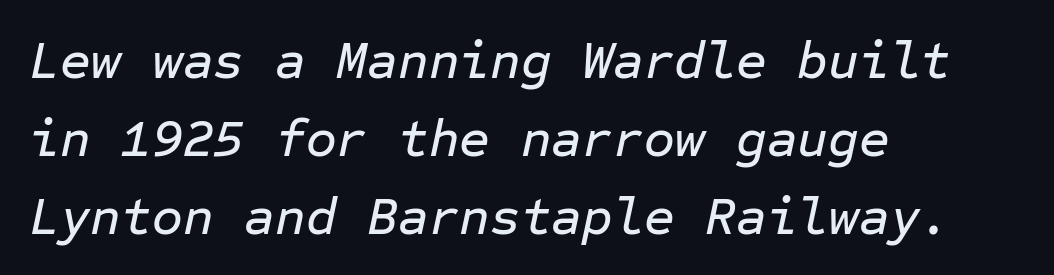
{"italic": "yes", "lean": "right", "slant_degrees": 12, "width": "normal", "stroke_contrast": "low", "x_height": "medium", "monospaced": "yes", "underline": "no", "align": "left", "line_spacing": "normal", "line_spacing_ratio": 1.47, "letter_spacing": "normal", "letter_spacing_em": 0.0, "glyph_px": 53}
